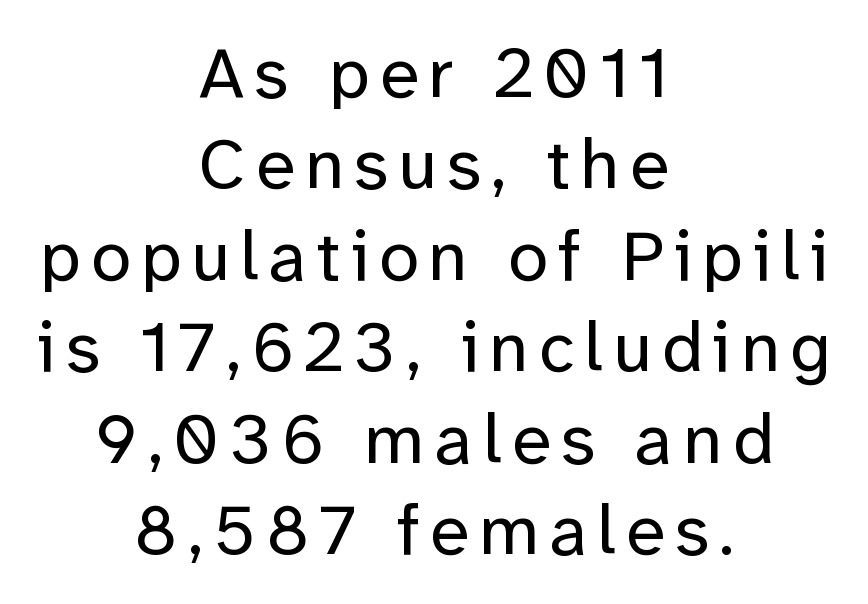
This rendering uses center alignment, leaving both contours irregular but symmetric. Typographically, this falls in the sans-serif category. Type without underlining. The strokes carry an ordinary text weight at most. Note the varied advance widths — an 'i' is clearly narrower than an 'm'. A normal amount of white space separates one row of letters from the next.
